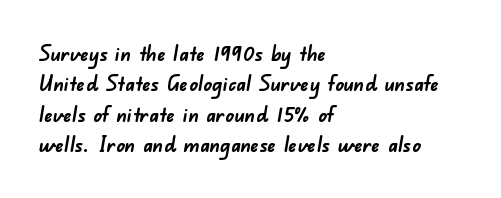
The space directly below the letters is spotless. These lines keep a tight, regular rhythm from letter to letter. Each glyph is drawn with heavy, bold strokes. Leading matches the norm, producing a regular column. Short and long lines alike share a common starting point at left.
